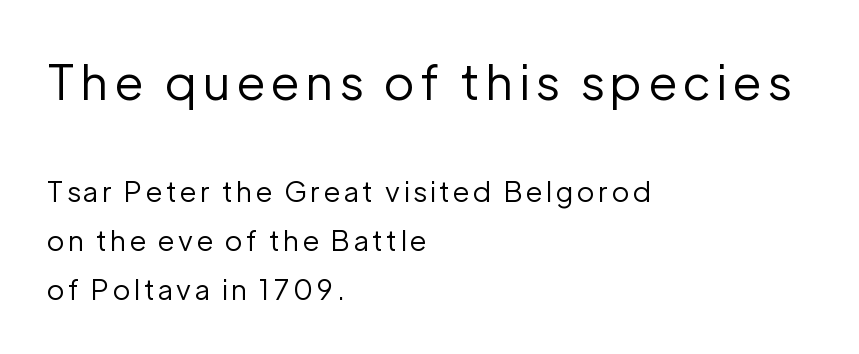
The type family on display is of the sans-serif kind. A student would call this left alignment; a typographer would say flush left, rag right. Notice how the stems are strictly vertical — no italics here. Weight: regular or lighter.
